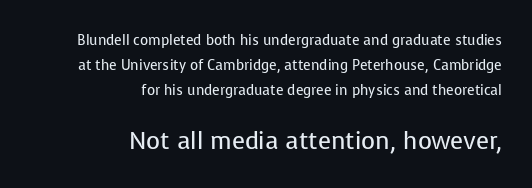
Q: Is the text bold? A: No.
Q: Is the text italic (slanted)? A: No, it is upright.
Q: Is the text underlined? A: No.
Q: How is the paragraph aligned? A: Right-aligned.
Q: Is the spacing between letters normal or unusually wide? A: Normal.
Q: Which block of text is set in a larger size, the first (top) or the second (bottom)? A: The second (bottom) one.
